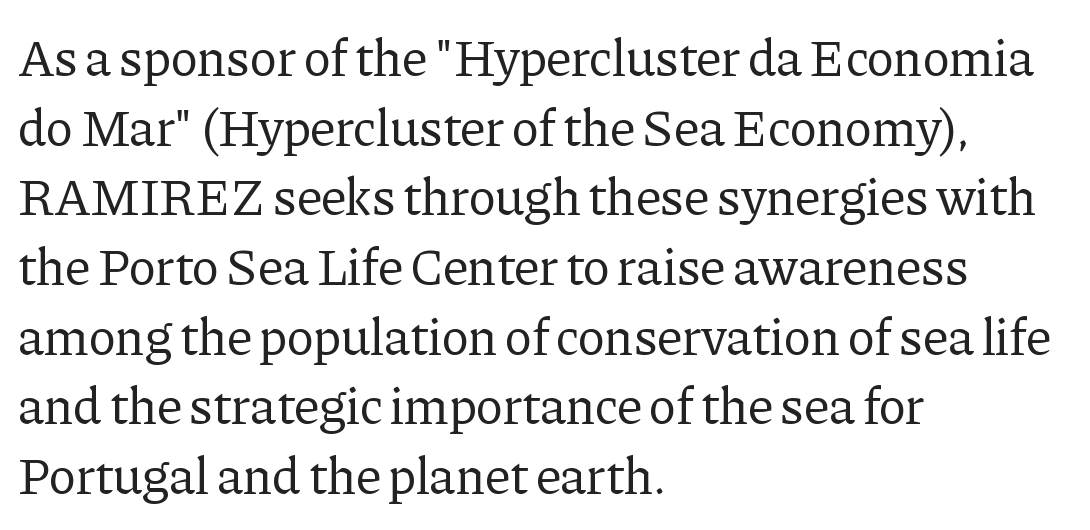
The image shows 52 px regular-weight serif type, upright; set left-aligned, normal line spacing (1.34x), normal letter spacing, not underlined; low stroke contrast and a medium x-height.
